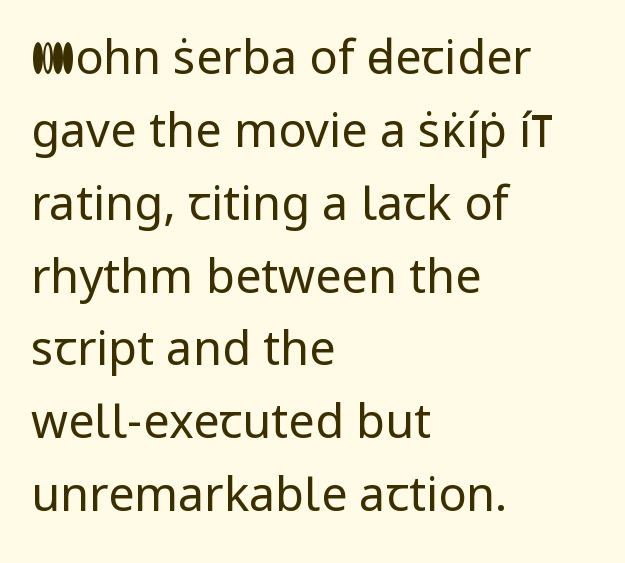
Q: Is the text bold? A: No.
Q: Is the text italic (slanted)? A: No, it is upright.
Q: Is the typeface a serif or a sans-serif typeface? A: Sans-serif.
Q: Is the text underlined? A: No.
Q: How is the paragraph aligned? A: Left-aligned.
Q: Is the spacing between letters normal or unusually wide? A: Normal.
Q: Is the spacing between lines tight, normal or loose? A: Normal.
Q: Width (condensed, normal, or wide)? A: Normal.
Q: Stroke contrast? A: Low.
Q: x-height? A: Medium.
Q: Monospaced? A: No.
